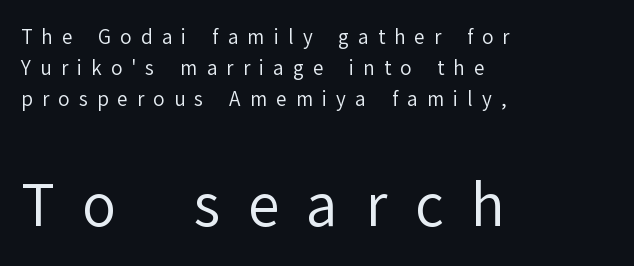
Rule under the text: the space is simply empty. Line beginnings align vertically; line endings do not. Note the varied advance widths — an 'i' is clearly narrower than an 'm'. Compared with a typical body face, this is equally light or lighter still. Whoever set this made the second block the dominant, larger element.
